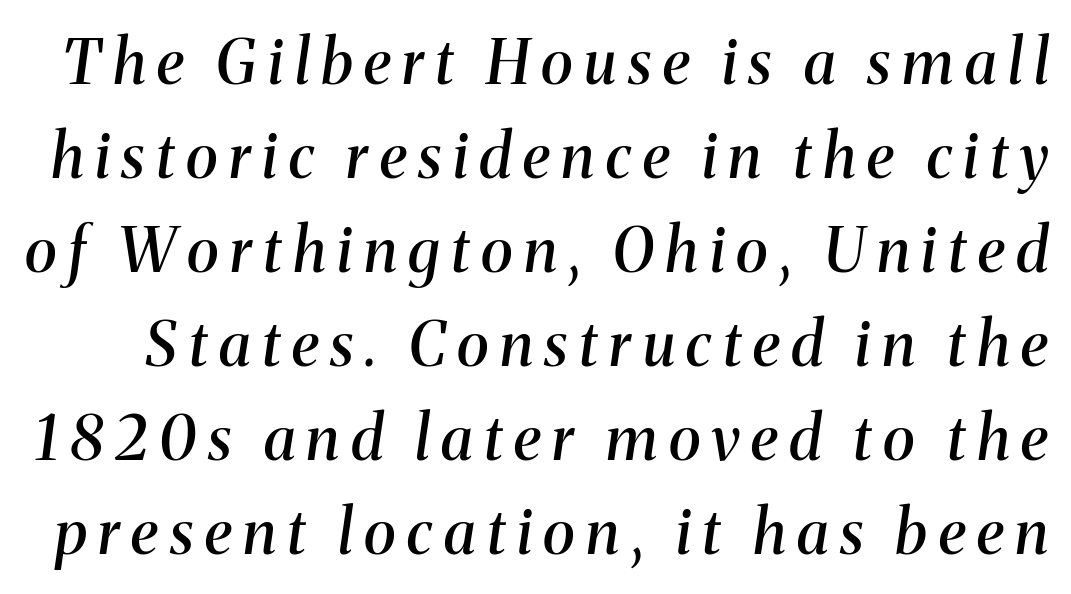
Leading: standard. These lines are composed in type with serifs. Nobody drew a line under any word here. The passage shown is typed in a proportional face where columns would drift. Posture: slanted.
